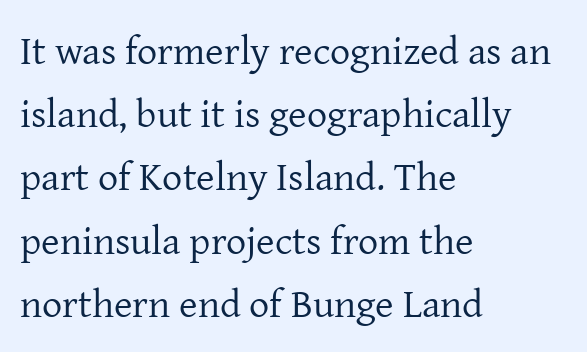
The image shows 40 px regular-weight serif type, upright; set left-aligned, normal line spacing (1.58x), normal letter spacing, not underlined; low stroke contrast and a medium x-height.
